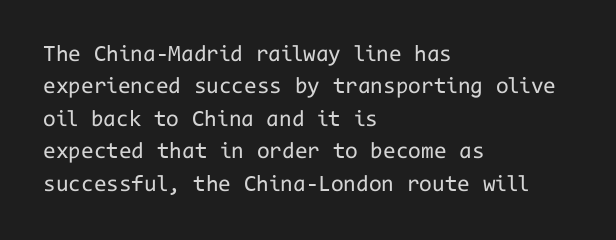
The image shows 23 px text type, upright; set left-aligned, normal line spacing (1.41x), normal letter spacing, not underlined.
